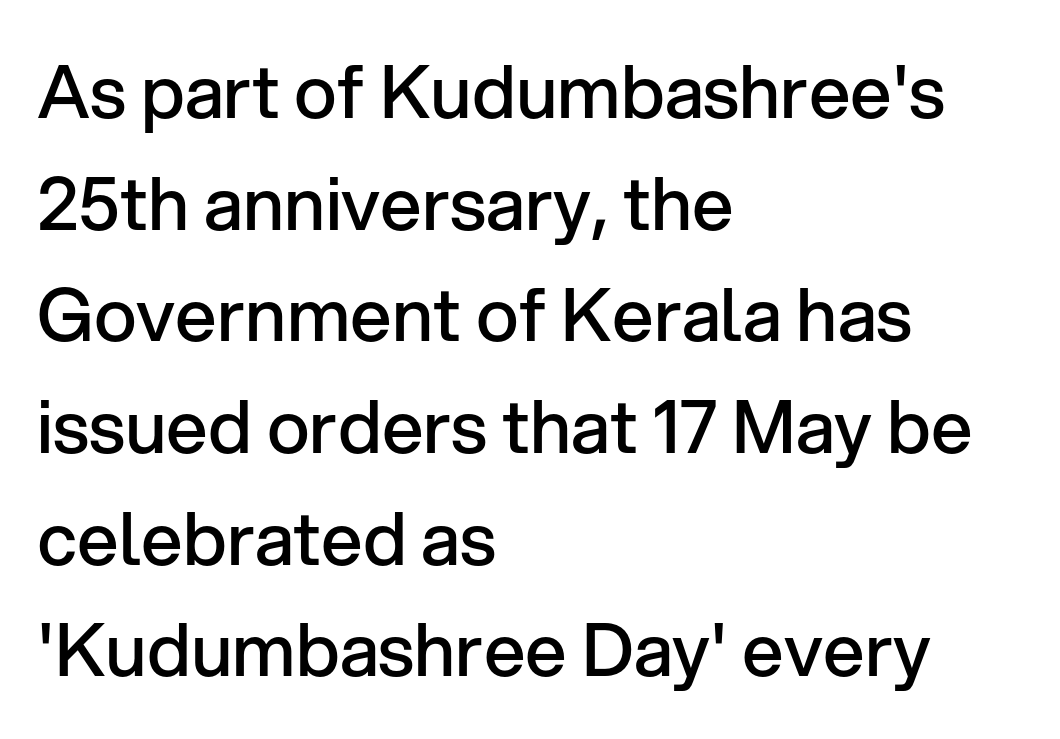
The image shows 73 px semibold sans-serif type, upright; set left-aligned, normal line spacing (1.53x), normal letter spacing, not underlined; low stroke contrast and a medium x-height.
